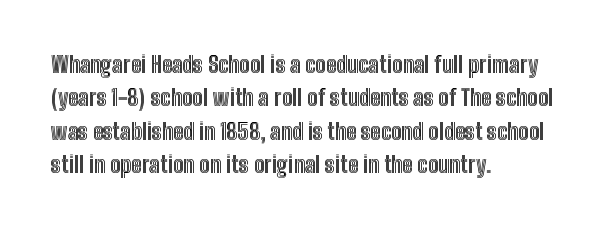
Regarding leading, the lines here are spaced in the standard way. The typography opts for an upright posture over an oblique one. Caption: multi-line text, flush left, ragged right. Nothing unusual about the tracking: characters are spaced as the font intends.
